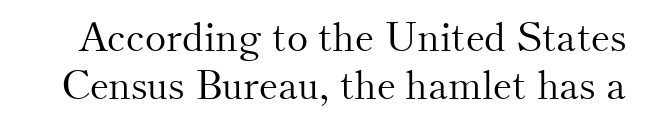
Examine the stroke ends and you'll spot serifs. Posture: straight, roman, zero tilt. You could call the tracking neutral — neither tight nor loose. No word sits above an underline. Proportional: the letters do not fall into vertical columns.
